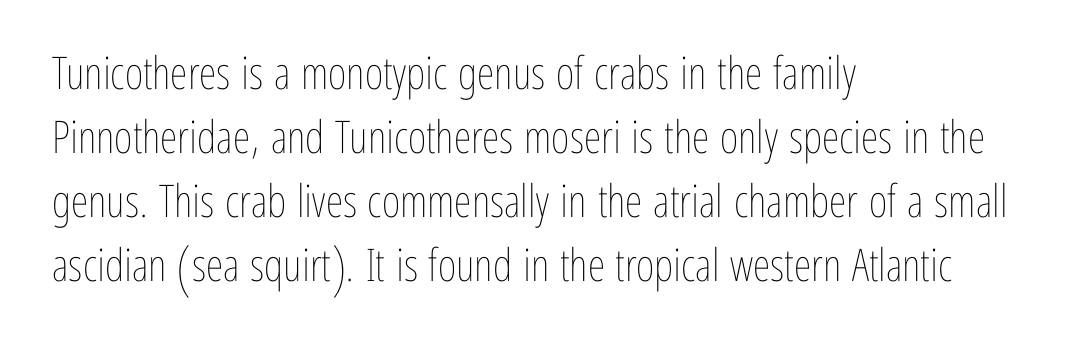
Quick note: interline space is typical. Vertical strokes here are truly vertical. Glyph-to-glyph distance matches everyday printed text. Each letter keeps its own natural width here, so spacing adapts to shape. A quiet, ordinary-to-light weight characterises the typeface.
